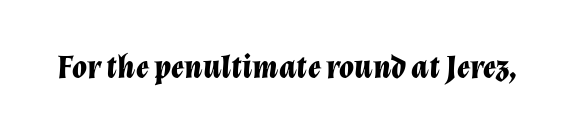
Thick stems and heavy bowls — unmistakably bold. These lines are rendered in a variable-pitch font. In terms of posture, this sample is oblique. How are the letters spaced? Ordinarily, with no added tracking. Nobody drew a line under any word here.
